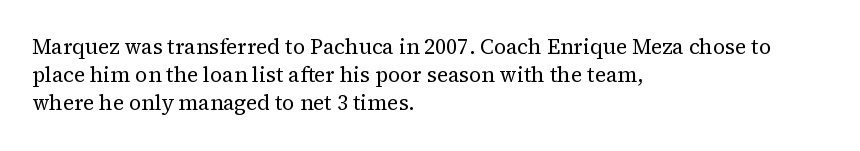
Q: Is the text bold? A: No.
Q: Is the text italic (slanted)? A: No, it is upright.
Q: Is the text underlined? A: No.
Q: How is the paragraph aligned? A: Left-aligned.
Q: Is the spacing between letters normal or unusually wide? A: Normal.
Q: Is the spacing between lines tight, normal or loose? A: Normal.
